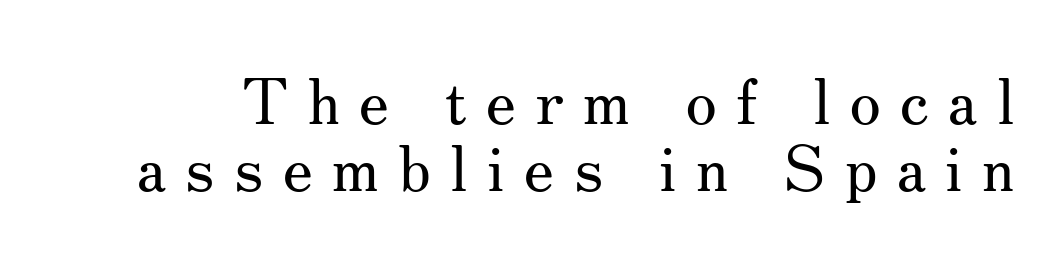
Words appear elongated and porous because spacing is wide. Italic? Not at all — the glyphs are vertical. Character widths vary here, with narrow letters taking less room than wide ones. Quick note: underline off.
